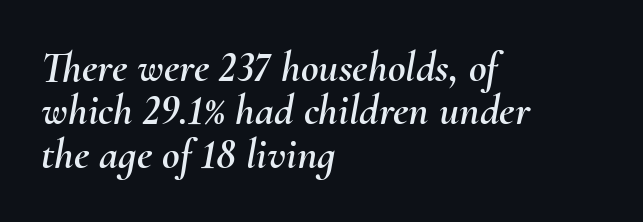
{"italic": "yes", "lean": "right", "slant_degrees": 10, "width": "normal", "stroke_contrast": "medium", "x_height": "small", "monospaced": "no", "underline": "no", "align": "left", "line_spacing": "tight", "line_spacing_ratio": 1.01, "letter_spacing": "normal", "letter_spacing_em": 0.0, "glyph_px": 43}
